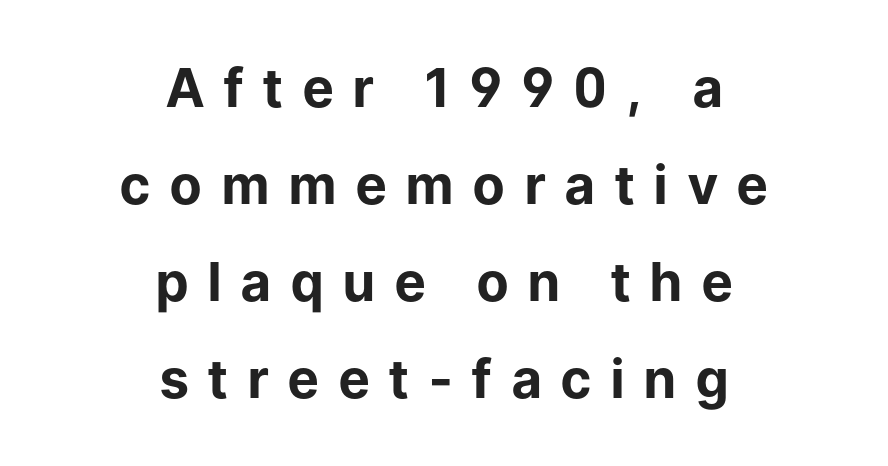
The image shows 53 px bold sans-serif type, upright; set centered, line spacing 1.83x, unusually wide letter spacing (+0.38 em), not underlined; low stroke contrast and a medium x-height.
